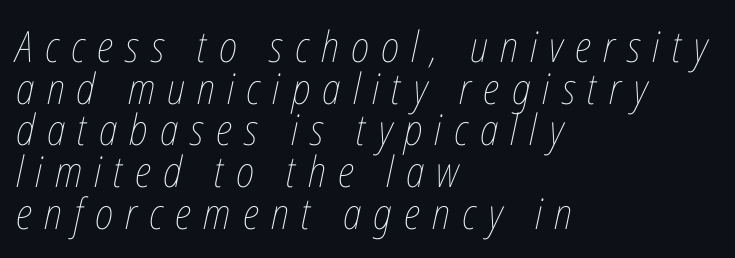
If you measured baseline to baseline, you'd find a short distance. A typesetter would call this proportional, since set widths differ per character. Visually the block forms a straight wall on the left and a jagged coastline on the right. Inter-character spacing is expanded well beyond the font's built-in metrics. The glyphs are unaccompanied by any horizontal stroke below them. Stroke mass is kept to a normal reading level or below.
